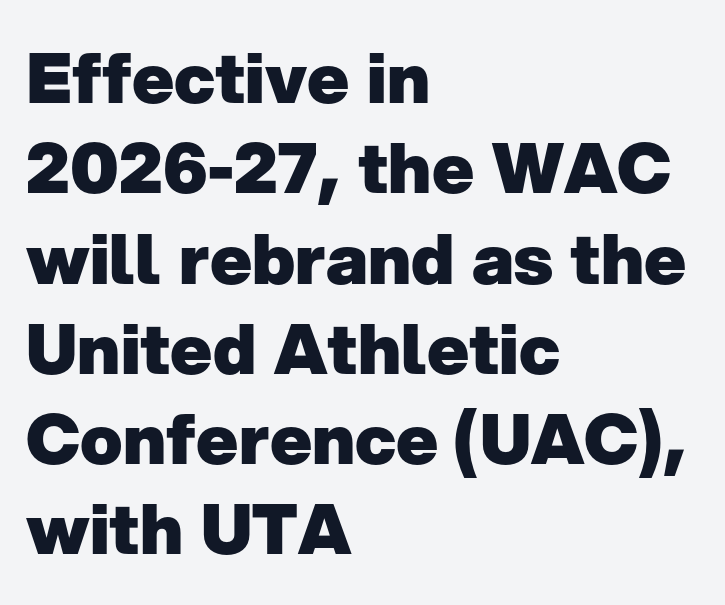
The line texture is even and compact thanks to regular tracking. Type without underlining. Nope, not italic — everything's standing straight. A typesetter would call this proportional, since set widths differ per character. Caption: bold face, heavy strokes.
